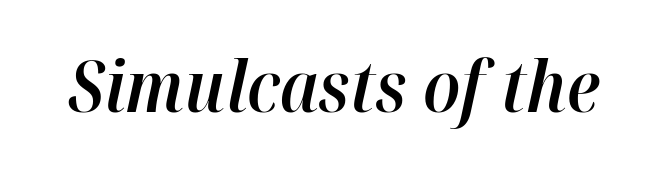
The image shows 72 px semibold type, italic (leaning right); set normal letter spacing, not underlined; high stroke contrast and a medium x-height.
